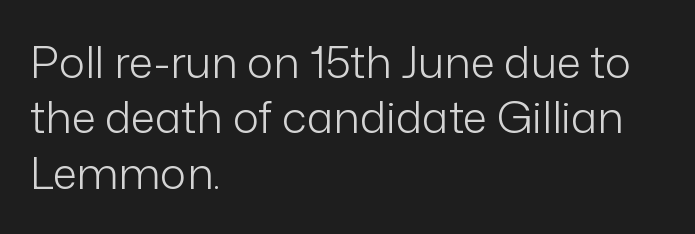
Q: Is the text bold? A: No.
Q: Is the text italic (slanted)? A: No, it is upright.
Q: Is the typeface a serif or a sans-serif typeface? A: Sans-serif.
Q: Is the text underlined? A: No.
Q: How is the paragraph aligned? A: Left-aligned.
Q: Is the spacing between letters normal or unusually wide? A: Normal.
Q: Is the spacing between lines tight, normal or loose? A: Normal.
Q: Width (condensed, normal, or wide)? A: Normal.
Q: Stroke contrast? A: Low.
Q: x-height? A: Medium.
Q: Monospaced? A: No.
